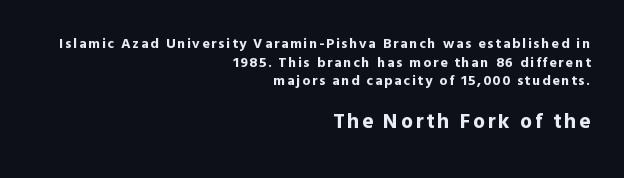
The image shows 21 px bold type, upright; set right-aligned, normal line spacing (1.33x), not underlined; the second (bottom) block is 1.5x larger.
